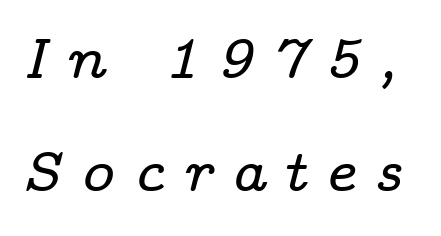
The leading is generous, giving the passage an open texture. Inter-character spacing is expanded well beyond the font's built-in metrics. The characters display serif detailing at their extremities. The passage shown is not underscored anywhere. In terms of posture, this sample is oblique.
